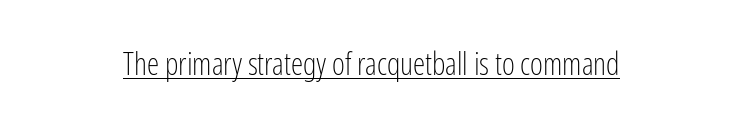
{"serif": "no", "italic": "no", "bold": "no", "weight": "light", "width": "condensed", "stroke_contrast": "low", "x_height": "medium", "monospaced": "no", "underline": "yes", "letter_spacing": "normal", "letter_spacing_em": 0.0, "glyph_px": 31}
